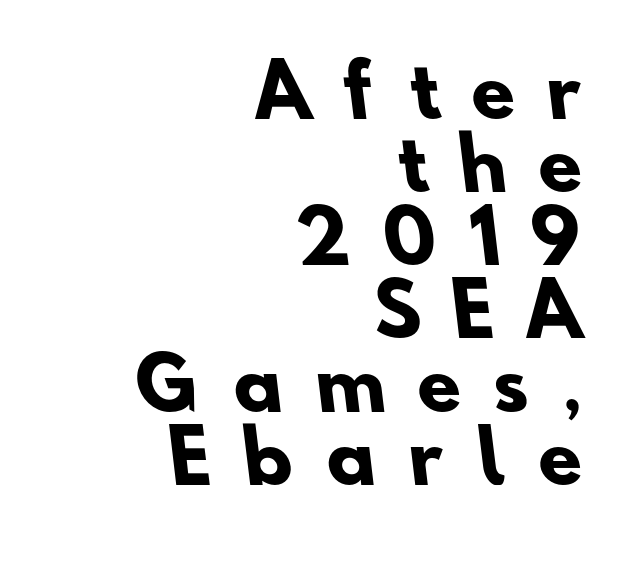
Here the designer chose a conventional face with non-uniform glyph widths. Honestly, the rows look squashed on top of each other. Teacher's note: observe the even right margin — that is flush-right alignment. A full-strength bold gives these letters their thick strokes.
